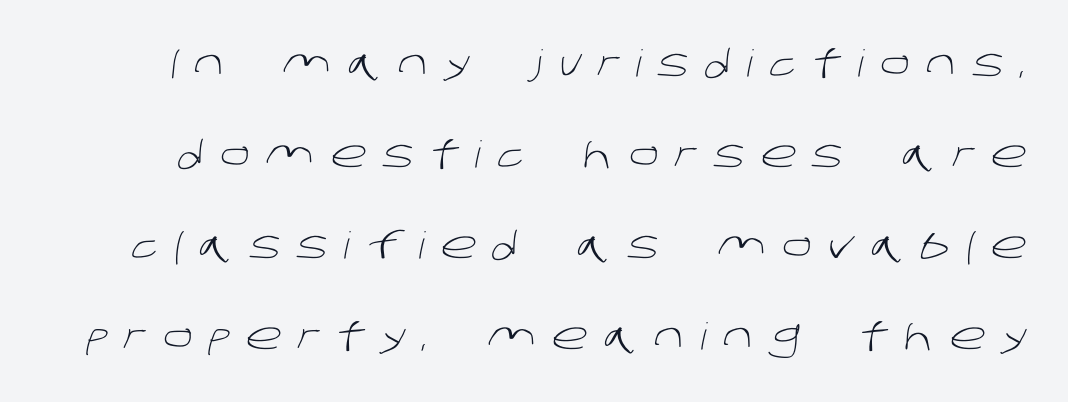
{"serif": "no", "bold": "no", "weight": "light", "width": "normal", "stroke_contrast": "low", "x_height": "large", "monospaced": "no", "underline": "no", "line_spacing": "loose", "line_spacing_ratio": 2.46, "letter_spacing": "wide", "letter_spacing_em": 0.45, "glyph_px": 37}
